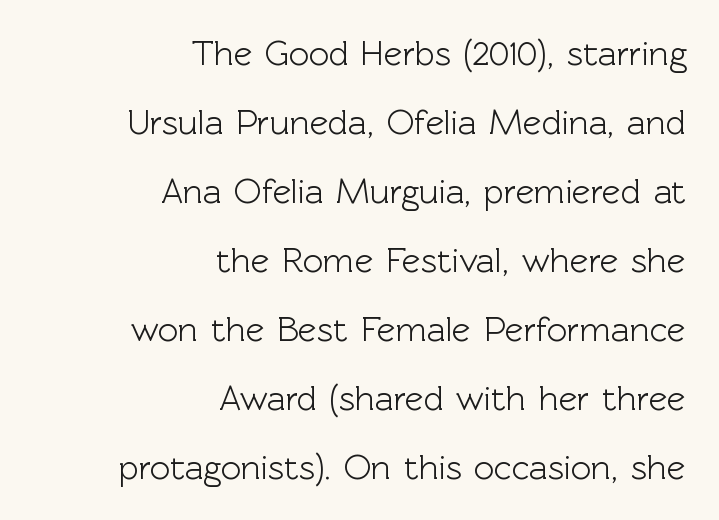
The letters advance in unequal steps, a hallmark of proportional type. Interline gaps are noticeably wide in this sample. The rendering shows plain stroke endings on the letterforms — a sans-serif design. Spacing between characters is what you'd get straight out of the box. No italicization has been applied; the sample stays upright.
